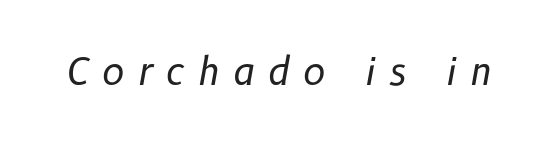
{"italic": "yes", "lean": "right", "slant_degrees": 10, "bold": "no", "weight": "regular", "width": "normal", "stroke_contrast": "low", "x_height": "medium", "monospaced": "no", "underline": "no", "letter_spacing": "wide", "letter_spacing_em": 0.34, "glyph_px": 38}
